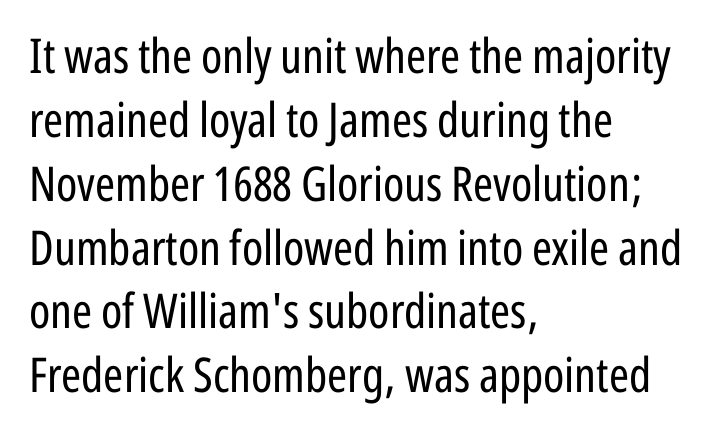
Q: Is the text bold? A: No.
Q: Is the text italic (slanted)? A: No, it is upright.
Q: Is the typeface a serif or a sans-serif typeface? A: Sans-serif.
Q: Is the text underlined? A: No.
Q: How is the paragraph aligned? A: Left-aligned.
Q: Is the spacing between letters normal or unusually wide? A: Normal.
Q: Is the spacing between lines tight, normal or loose? A: Normal.
Q: Width (condensed, normal, or wide)? A: Condensed.
Q: Stroke contrast? A: Low.
Q: x-height? A: Medium.
Q: Monospaced? A: No.
